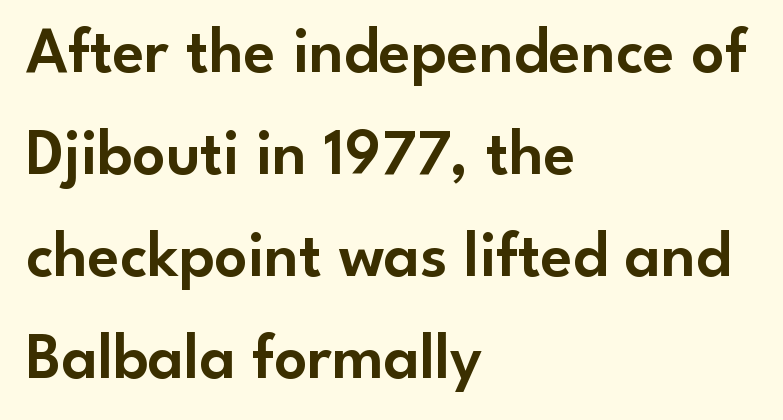
{"serif": "no", "italic": "no", "width": "normal", "stroke_contrast": "low", "x_height": "small", "monospaced": "no", "underline": "no", "align": "left", "line_spacing": "normal", "line_spacing_ratio": 1.57, "letter_spacing": "normal", "letter_spacing_em": 0.0, "glyph_px": 65}
